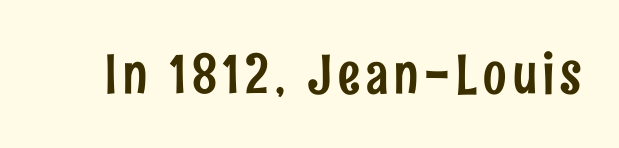
Q: Is the text italic (slanted)? A: No, it is upright.
Q: Is the typeface a serif or a sans-serif typeface? A: Sans-serif.
Q: Is the text underlined? A: No.
Q: Width (condensed, normal, or wide)? A: Condensed.
Q: Stroke contrast? A: Low.
Q: x-height? A: Medium.
Q: Monospaced? A: No.
